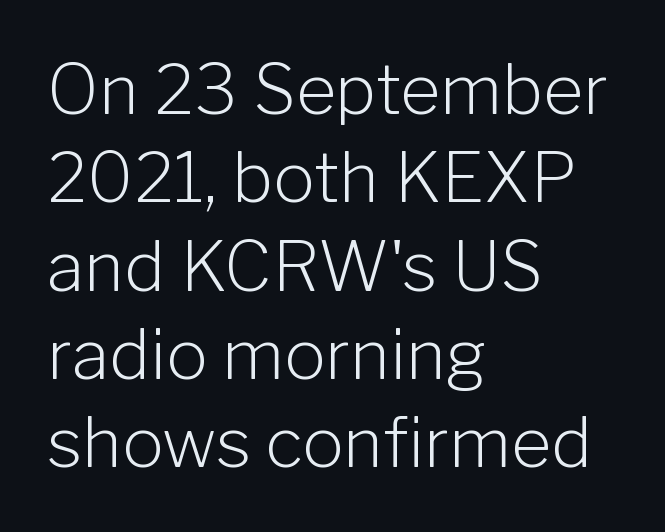
Does extra space separate the letters? No, they use regular spacing. Observe the absence of serifs on each vertical stroke in this sample. Normally led — the rows are evenly, conventionally spaced. Line starts are locked; line ends wander.
